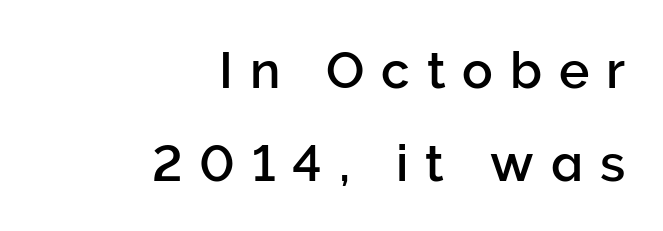
Q: Is the text italic (slanted)? A: No, it is upright.
Q: Is the typeface a serif or a sans-serif typeface? A: Sans-serif.
Q: Is the text underlined? A: No.
Q: How is the paragraph aligned? A: Right-aligned.
Q: Is the spacing between letters normal or unusually wide? A: Unusually wide.
Q: Width (condensed, normal, or wide)? A: Normal.
Q: Stroke contrast? A: Low.
Q: x-height? A: Medium.
Q: Monospaced? A: No.
